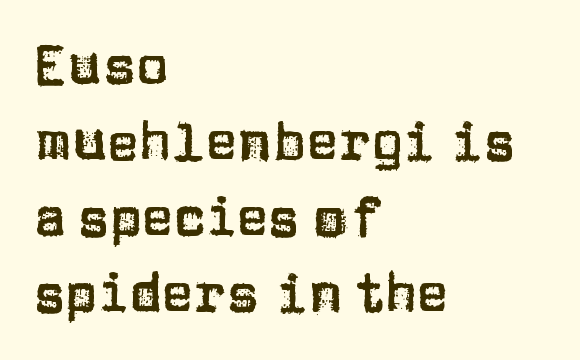
Q: Is the text italic (slanted)? A: No, it is upright.
Q: Is the typeface a serif or a sans-serif typeface? A: Sans-serif.
Q: Is the text underlined? A: No.
Q: How is the paragraph aligned? A: Left-aligned.
Q: Is the spacing between letters normal or unusually wide? A: Normal.
Q: Is the spacing between lines tight, normal or loose? A: Normal.
Q: Width (condensed, normal, or wide)? A: Normal.
Q: Stroke contrast? A: Low.
Q: x-height? A: Large.
Q: Monospaced? A: No.
